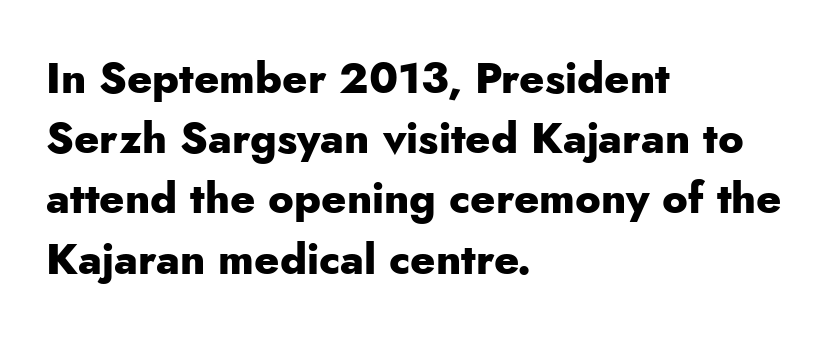
Q: Is the text bold? A: Yes.
Q: Is the text italic (slanted)? A: No, it is upright.
Q: Is the typeface a serif or a sans-serif typeface? A: Sans-serif.
Q: Is the text underlined? A: No.
Q: How is the paragraph aligned? A: Left-aligned.
Q: Is the spacing between letters normal or unusually wide? A: Normal.
Q: Is the spacing between lines tight, normal or loose? A: Normal.
Q: Width (condensed, normal, or wide)? A: Normal.
Q: Stroke contrast? A: Low.
Q: x-height? A: Small.
Q: Monospaced? A: No.
